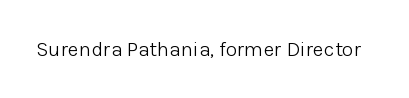
The image shows 21 px text type, upright; set normal letter spacing, not underlined.
